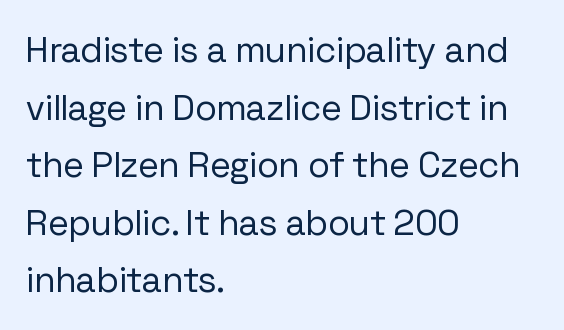
The letters stand straight up with perfectly vertical stems. This rendering features lettering with no underline. Successive baselines arrive at the customary interval. Counters stay open thanks to moderate or lighter strokes. Standard letterfit; no display-style spreading of the glyphs.
